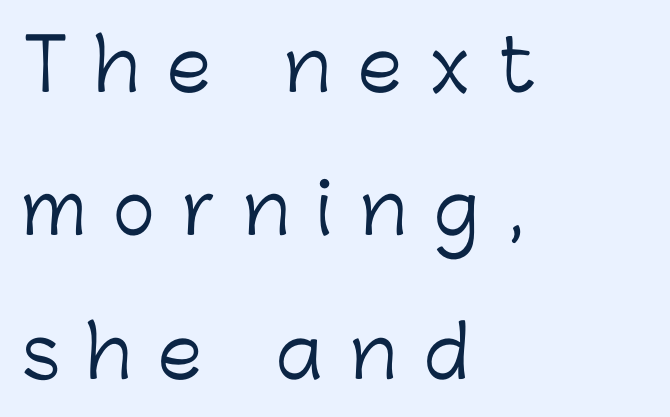
{"serif": "no", "italic": "no", "bold": "no", "weight": "light", "width": "normal", "stroke_contrast": "low", "x_height": "medium", "monospaced": "no", "underline": "no", "align": "left", "line_spacing": "loose", "line_spacing_ratio": 2.02, "letter_spacing": "wide", "letter_spacing_em": 0.39, "glyph_px": 71}
